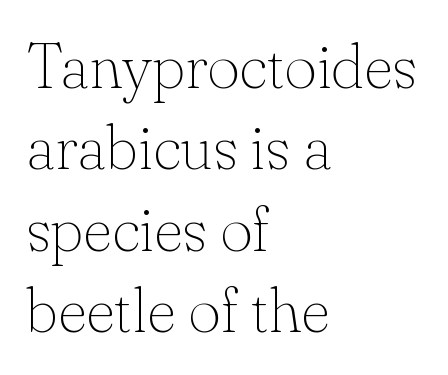
The specimen omits any rule beneath the text block's lines. Stem width sits at or under what a default text font uses. Typographically, this falls in the serif category. Tall strokes in this sample are plumb rather than angled. The ragged edge is on the right, which tells us the setting is flush left.
